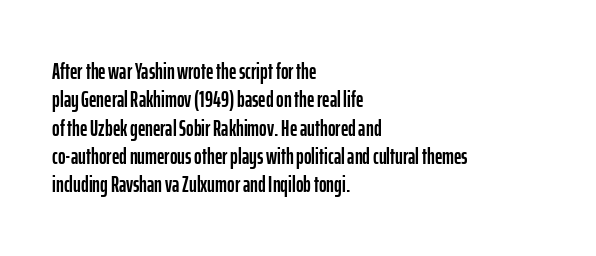
One-word summary of the alignment: left. These lines keep a tight, regular rhythm from letter to letter. Letters rest on an invisible, unmarked baseline. In terms of posture, this sample is upright.
